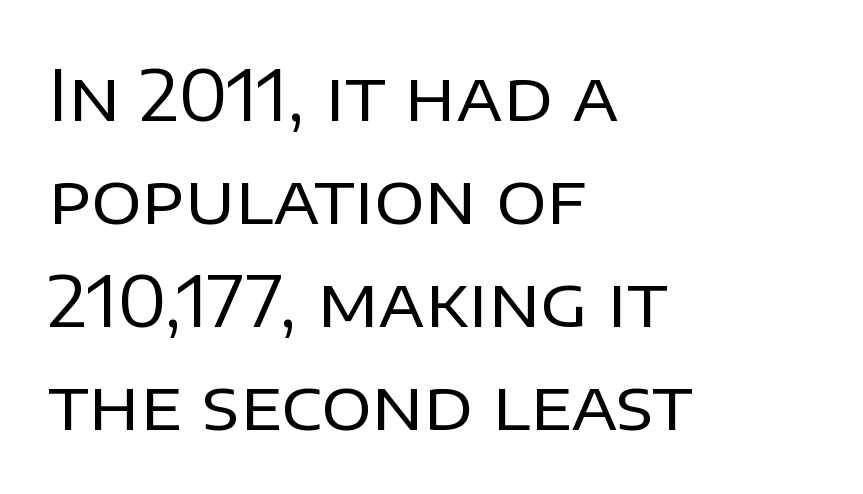
Q: Is the text bold? A: No.
Q: Is the text italic (slanted)? A: No, it is upright.
Q: Is the typeface a serif or a sans-serif typeface? A: Sans-serif.
Q: Is the text underlined? A: No.
Q: How is the paragraph aligned? A: Left-aligned.
Q: Is the spacing between letters normal or unusually wide? A: Normal.
Q: Is the spacing between lines tight, normal or loose? A: Normal.
Q: Width (condensed, normal, or wide)? A: Normal.
Q: Stroke contrast? A: Low.
Q: x-height? A: Large.
Q: Monospaced? A: No.
